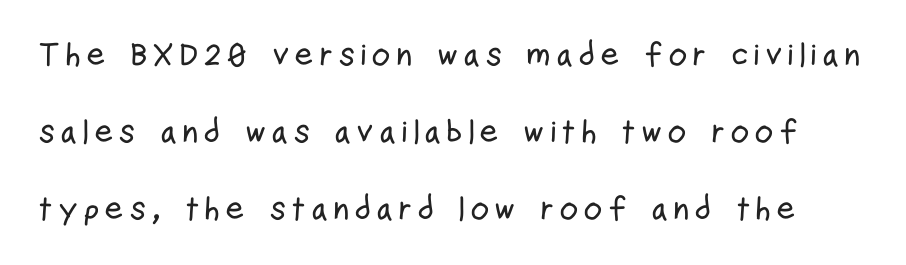
Q: Is the text italic (slanted)? A: No, it is upright.
Q: Is the typeface a serif or a sans-serif typeface? A: Sans-serif.
Q: Is the text underlined? A: No.
Q: Is the spacing between lines tight, normal or loose? A: Loose.
Q: Width (condensed, normal, or wide)? A: Condensed.
Q: Stroke contrast? A: Low.
Q: x-height? A: Medium.
Q: Monospaced? A: No.
